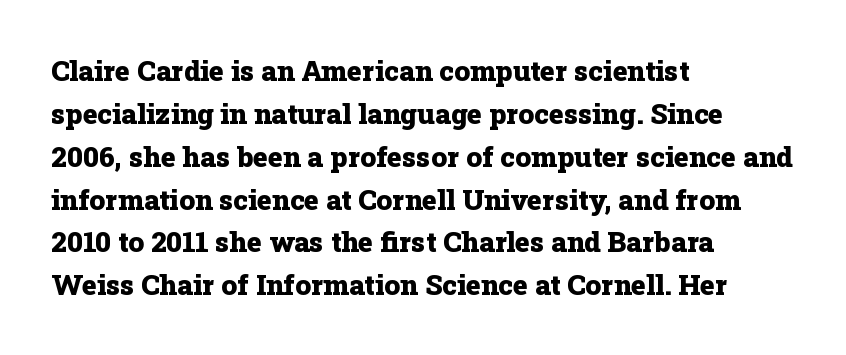
The space beneath each line is pristine and unruled. Letterform terminals end in serifs throughout the passage. The block of text has a typical density, with ordinary space between rows. Characters follow at the spacing the type designer built in. The rendering uses natural spacing where letterforms have individual widths. Ascenders rise straight up at ninety degrees.
